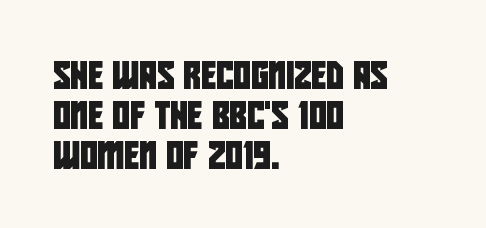
Q: Is the text underlined? A: No.
Q: How is the paragraph aligned? A: Left-aligned.
Q: Is the spacing between letters normal or unusually wide? A: Normal.
Q: Is the spacing between lines tight, normal or loose? A: Normal.
